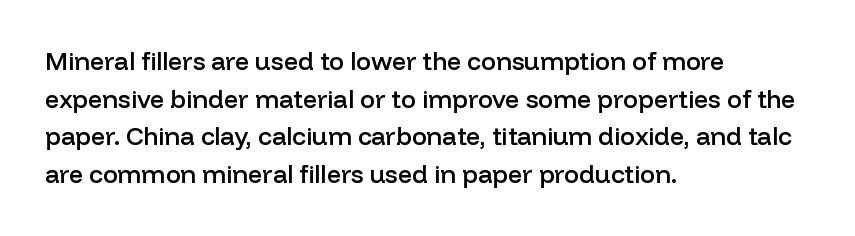
The image shows 25 px text type, upright; set left-aligned, normal line spacing (1.51x), normal letter spacing, not underlined.
